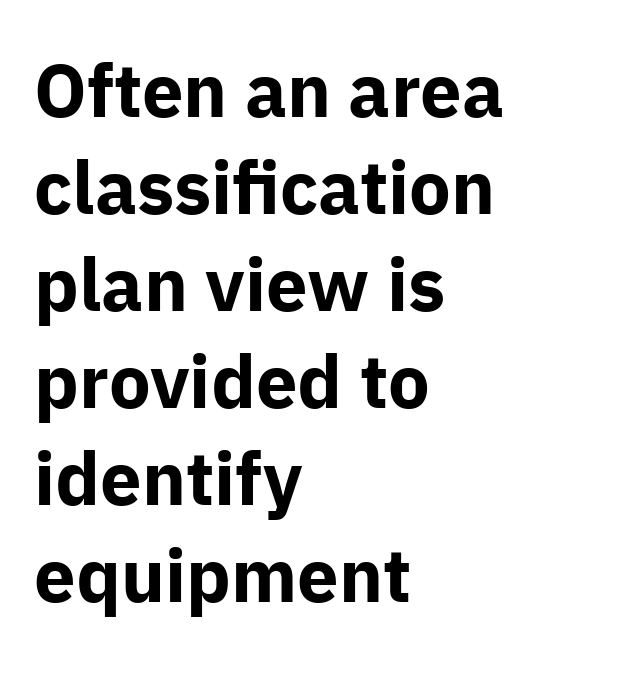
The image shows 74 px bold sans-serif type, upright; set left-aligned, normal line spacing (1.31x), normal letter spacing, not underlined; low stroke contrast and a medium x-height.
